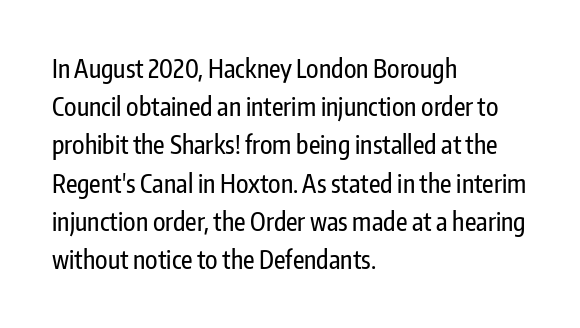
Descenders hang freely into open space. Teacher's note: observe the even left margin — that is flush-left alignment. The vertical gap from one line to the next is medium. If you drew a line through each stem, it would be perfectly vertical. The letters sit at their default tracking, neither squeezed nor spread.
